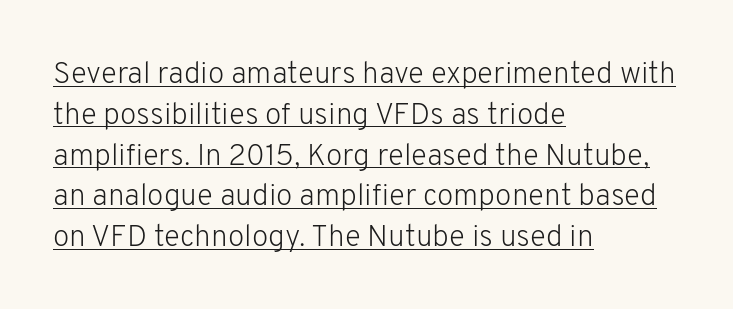
Vertically, the passage feels balanced, rows spaced as you'd expect. Glance below the letters and you will spot a drawn line. The rendering anchors every line to the left-hand side. Varying glyph widths throughout — classic text-font behaviour.
